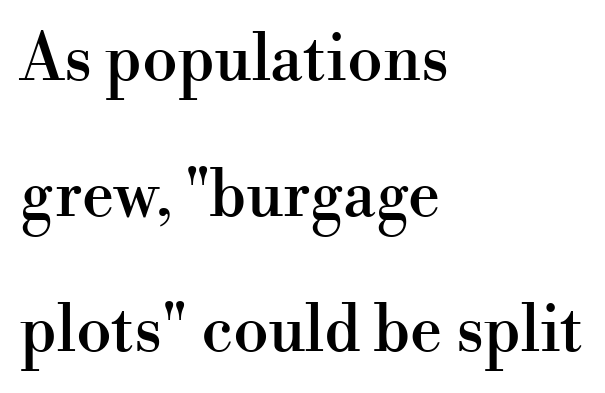
The image shows 64 px serif type, upright; set left-aligned, loose line spacing (2.12x), normal letter spacing, not underlined; high stroke contrast and a small x-height.
